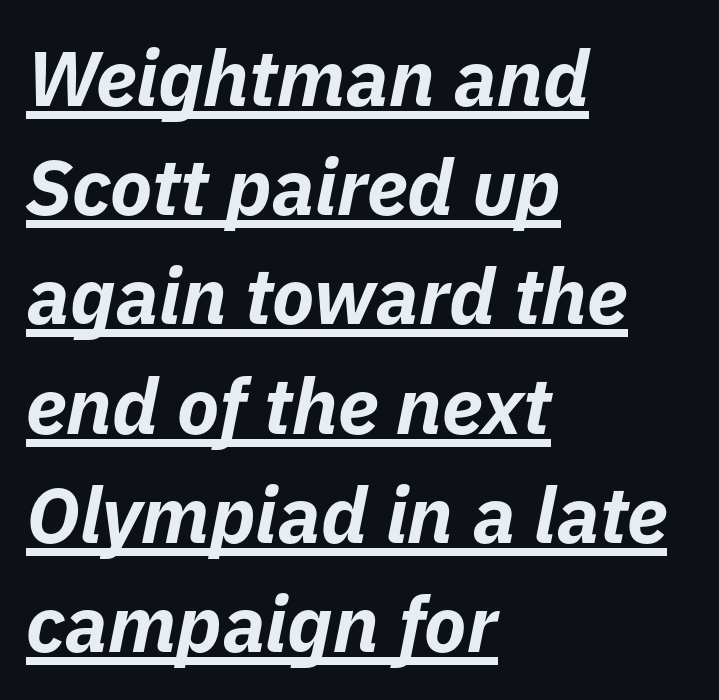
The image shows 78 px bold type, italic (leaning right); set left-aligned, normal line spacing (1.4x), normal letter spacing, underlined; low stroke contrast and a medium x-height.
